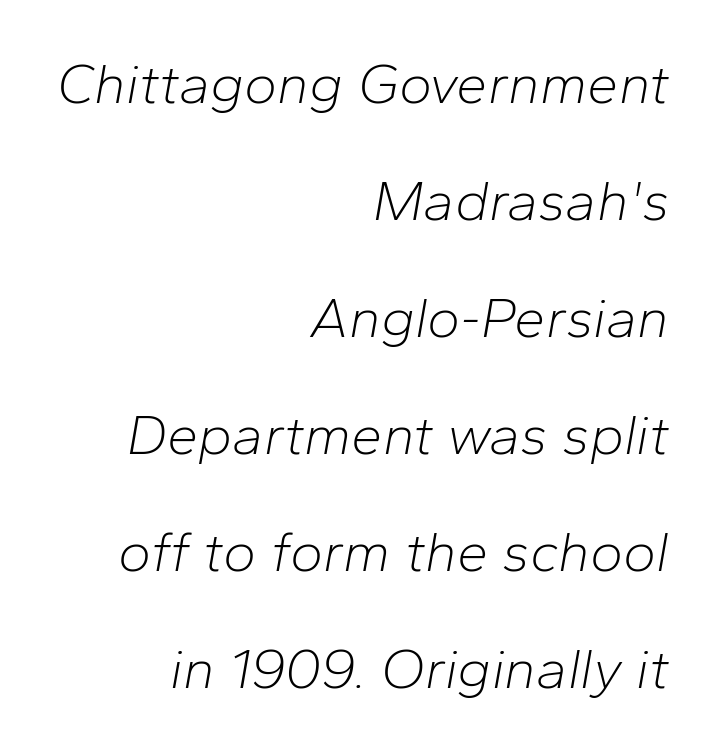
The image shows 56 px light type, italic (leaning right); set right-aligned, loose line spacing (2.09x), normal letter spacing, not underlined; low stroke contrast and a medium x-height.
